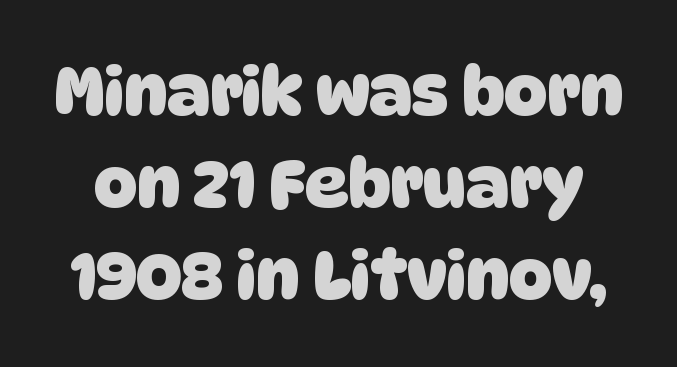
Horizontal bands of white between lines are of average thickness. You'd pick this weight for a headline — it's a proper bold. Each row of text sits above clean, open space. Honestly, the letter spacing is just normal — you wouldn't notice it. Note: no serifs on the glyphs.
